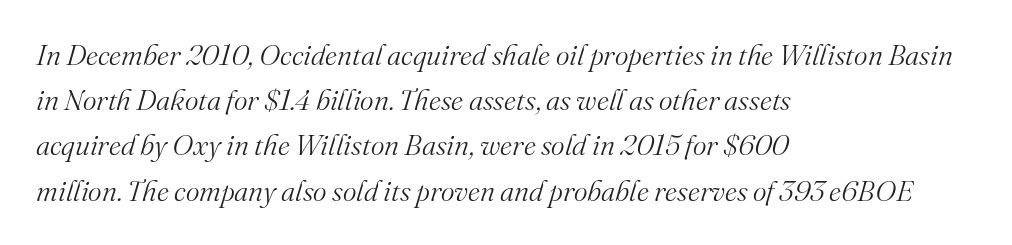
The space beneath each line is pristine and unruled. Compared with ordinary roman type, these characters are visibly tilted. Leftover space on each line is placed entirely after the last word. Note the varied advance widths — an 'i' is clearly narrower than an 'm'. Does the type have serifs? Yes, each stem ends in a small foot. Vertical spacing — default.
